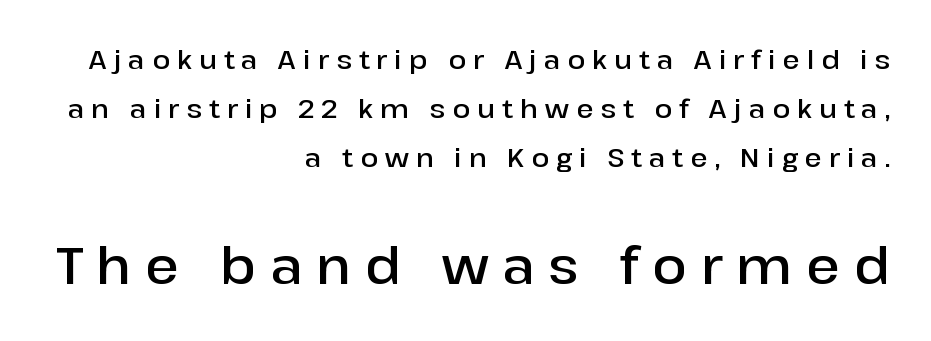
Q: Is the text bold? A: Semi-bold.
Q: Is the text italic (slanted)? A: No, it is upright.
Q: Is the typeface a serif or a sans-serif typeface? A: Sans-serif.
Q: Is the text underlined? A: No.
Q: How is the paragraph aligned? A: Right-aligned.
Q: Is the spacing between letters normal or unusually wide? A: Unusually wide.
Q: Which block of text is set in a larger size, the first (top) or the second (bottom)? A: The second (bottom) one.
Q: Width (condensed, normal, or wide)? A: Normal.
Q: Stroke contrast? A: Low.
Q: x-height? A: Medium.
Q: Monospaced? A: No.
